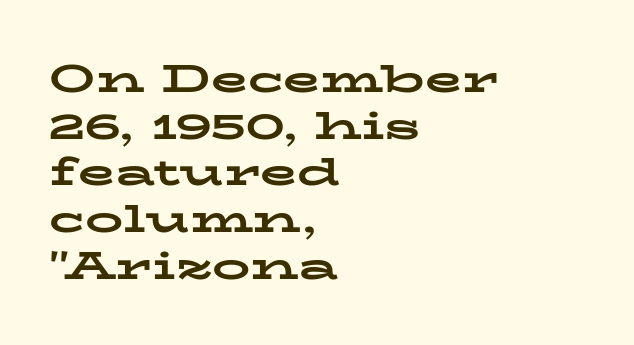
Q: Is the text bold? A: Yes.
Q: Is the text italic (slanted)? A: No, it is upright.
Q: Is the typeface a serif or a sans-serif typeface? A: Serif.
Q: Is the text underlined? A: No.
Q: How is the paragraph aligned? A: Left-aligned.
Q: Is the spacing between letters normal or unusually wide? A: Normal.
Q: Width (condensed, normal, or wide)? A: Wide.
Q: Stroke contrast? A: Low.
Q: x-height? A: Medium.
Q: Monospaced? A: No.
